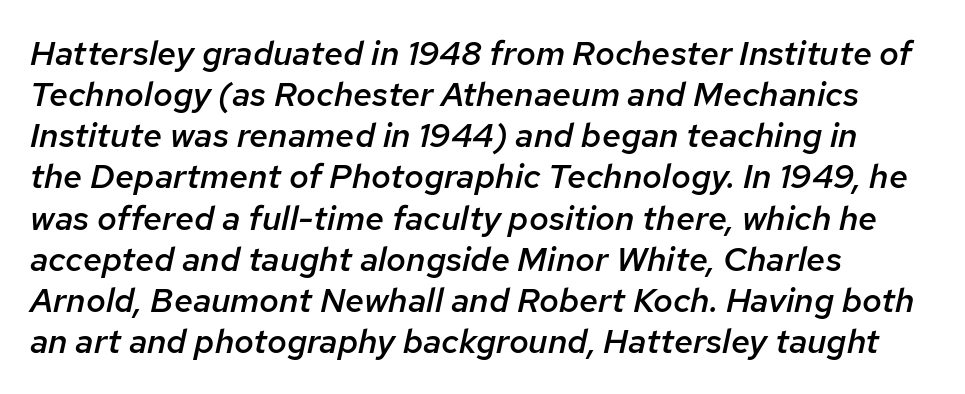
{"italic": "yes", "lean": "right", "slant_degrees": 12, "bold": "semi", "weight": "semibold", "width": "normal", "stroke_contrast": "low", "x_height": "medium", "monospaced": "no", "underline": "no", "align": "left", "line_spacing_ratio": 1.21, "letter_spacing": "normal", "letter_spacing_em": 0.0, "glyph_px": 34}
